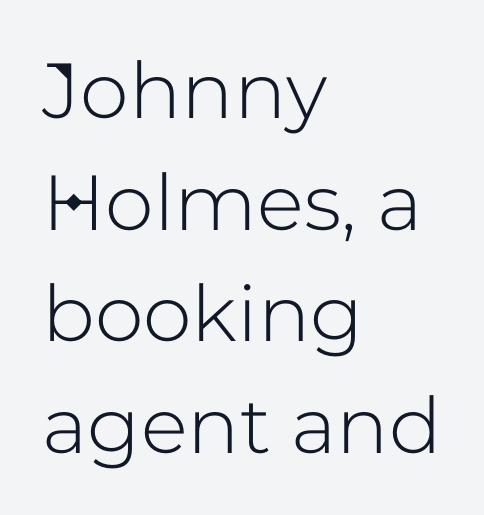
The image shows 78 px sans-serif type, upright; set left-aligned, normal line spacing (1.43x), normal letter spacing, not underlined; low stroke contrast and a medium x-height.
